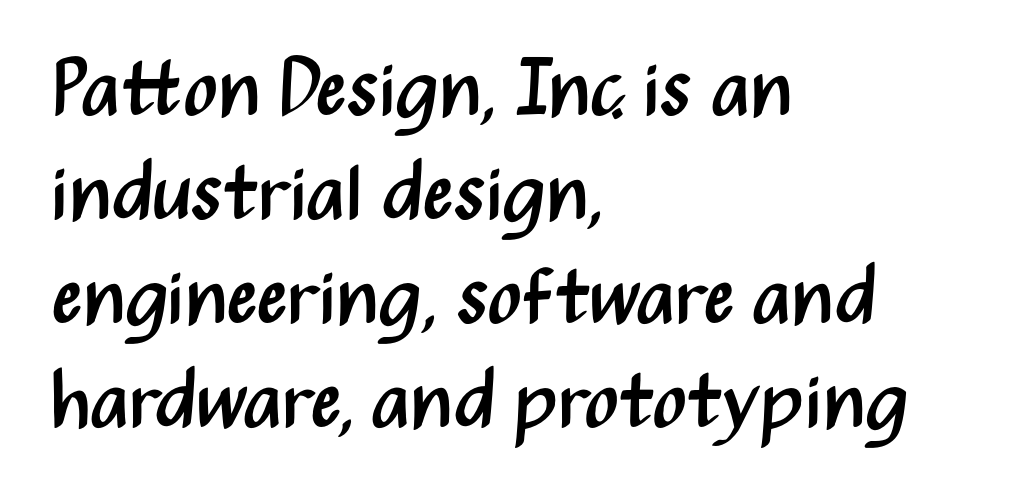
The image shows 80 px regular-weight, condensed sans-serif type, upright; set left-aligned, normal line spacing (1.3x), normal letter spacing, not underlined; medium stroke contrast and a medium x-height.
